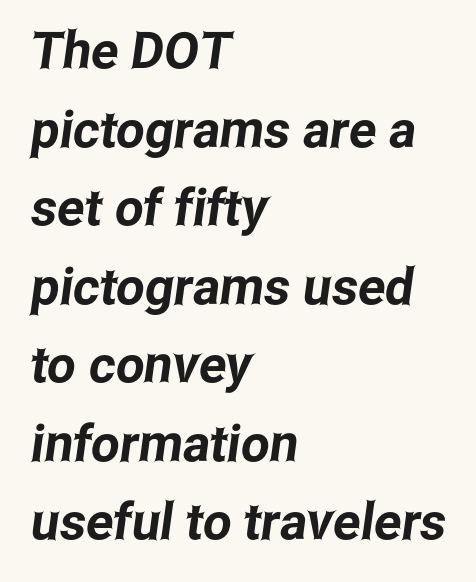
{"serif": "no", "width": "condensed", "stroke_contrast": "low", "x_height": "medium", "monospaced": "no", "underline": "no", "align": "left", "line_spacing": "normal", "line_spacing_ratio": 1.54, "letter_spacing": "normal", "letter_spacing_em": 0.0, "glyph_px": 51}
